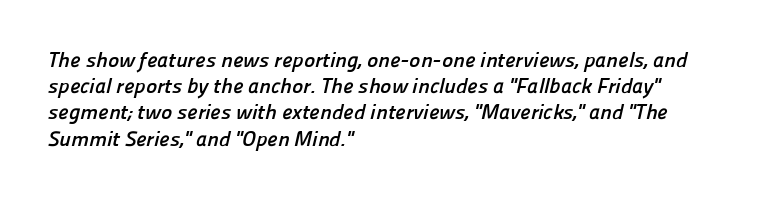
In CSS terms this would be text-align: left. Here the glyphs are tracked normally, forming tight word shapes. The zone under the glyphs is completely vacant. How would I describe the line gaps? Plain and ordinary. On the weight axis this lands at bold, roughly 700.
